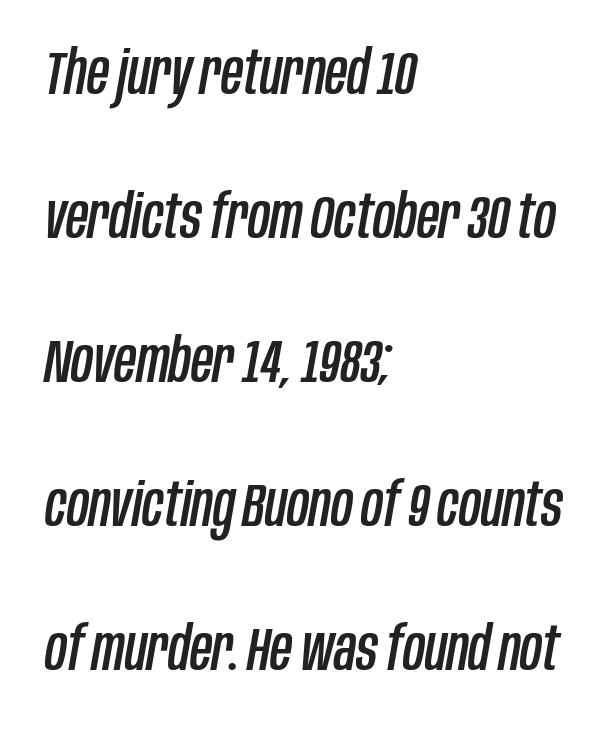
Q: Is the text italic (slanted)? A: Yes, it leans right by about 10 degrees.
Q: Is the text underlined? A: No.
Q: How is the paragraph aligned? A: Left-aligned.
Q: Is the spacing between letters normal or unusually wide? A: Normal.
Q: Is the spacing between lines tight, normal or loose? A: Loose.
Q: Width (condensed, normal, or wide)? A: Condensed.
Q: Stroke contrast? A: Low.
Q: x-height? A: Large.
Q: Monospaced? A: No.
